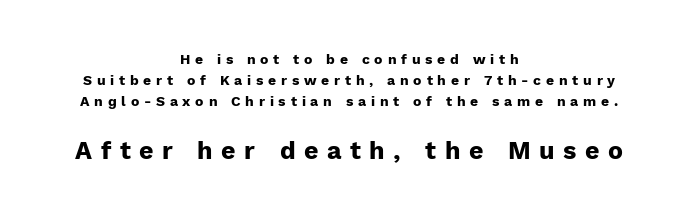
{"italic": "no", "bold": "yes", "underline": "no", "align": "center", "line_spacing": "normal", "line_spacing_ratio": 1.51, "letter_spacing": "wide", "letter_spacing_em": 0.34, "larger_block": "second", "size_ratio": 1.79, "glyph_px": 25}
